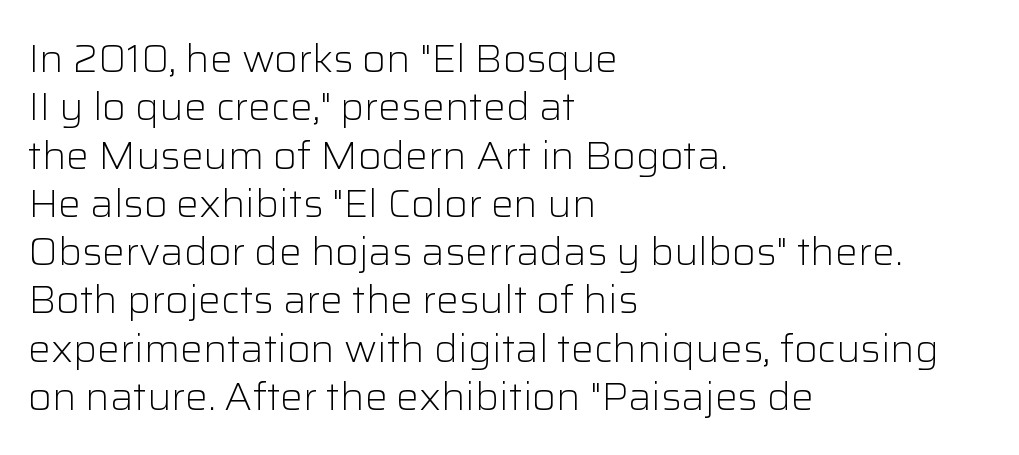
Q: Is the text bold? A: No.
Q: Is the text italic (slanted)? A: No, it is upright.
Q: Is the typeface a serif or a sans-serif typeface? A: Sans-serif.
Q: Is the text underlined? A: No.
Q: How is the paragraph aligned? A: Left-aligned.
Q: Is the spacing between letters normal or unusually wide? A: Normal.
Q: Is the spacing between lines tight, normal or loose? A: Normal.
Q: Width (condensed, normal, or wide)? A: Normal.
Q: Stroke contrast? A: Low.
Q: x-height? A: Medium.
Q: Monospaced? A: No.
